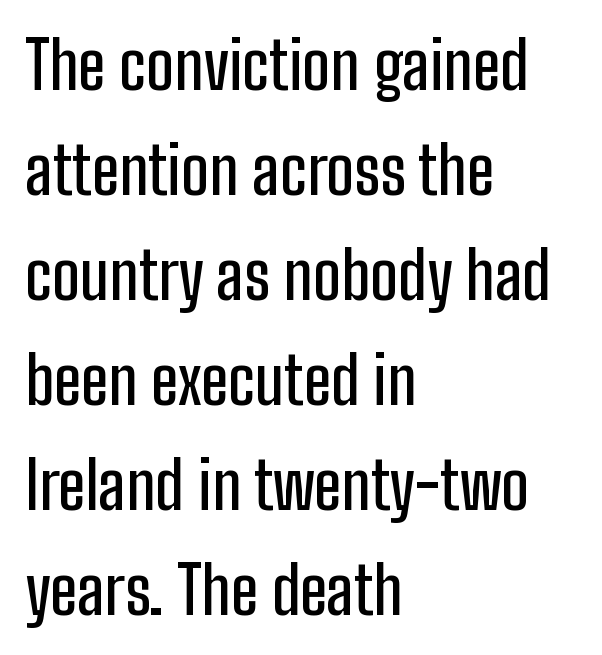
Q: Is the text italic (slanted)? A: No, it is upright.
Q: Is the typeface a serif or a sans-serif typeface? A: Sans-serif.
Q: Is the text underlined? A: No.
Q: How is the paragraph aligned? A: Left-aligned.
Q: Is the spacing between letters normal or unusually wide? A: Normal.
Q: Is the spacing between lines tight, normal or loose? A: Normal.
Q: Width (condensed, normal, or wide)? A: Condensed.
Q: Stroke contrast? A: Low.
Q: x-height? A: Medium.
Q: Monospaced? A: No.
